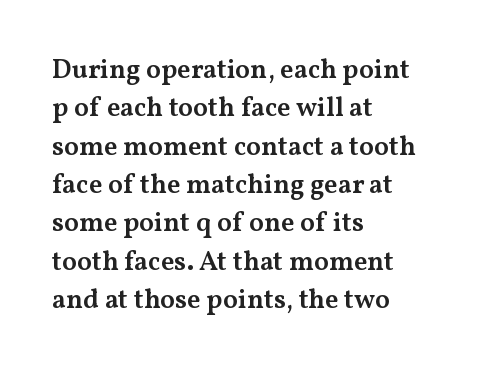
{"italic": "no", "bold": "semi", "underline": "no", "align": "left", "line_spacing": "normal", "line_spacing_ratio": 1.42, "letter_spacing": "normal", "letter_spacing_em": 0.0, "glyph_px": 27}
